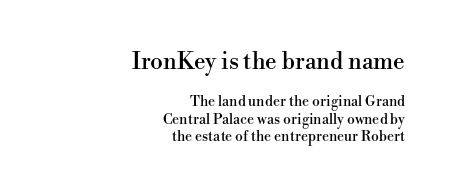
What stands out about the letter spacing? Nothing — it is the standard amount. Two sizes are in play, and the larger belongs to the first block. The zone under the glyphs is completely vacant. Designer's note — italics off, roman on. This rendering uses right alignment, leaving the left contour irregular.
